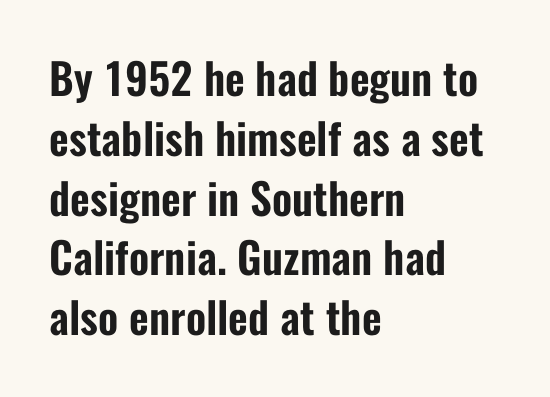
Q: Is the text italic (slanted)? A: No, it is upright.
Q: Is the typeface a serif or a sans-serif typeface? A: Sans-serif.
Q: Is the text underlined? A: No.
Q: How is the paragraph aligned? A: Left-aligned.
Q: Is the spacing between letters normal or unusually wide? A: Normal.
Q: Is the spacing between lines tight, normal or loose? A: Normal.
Q: Width (condensed, normal, or wide)? A: Condensed.
Q: Stroke contrast? A: Low.
Q: x-height? A: Medium.
Q: Monospaced? A: No.
